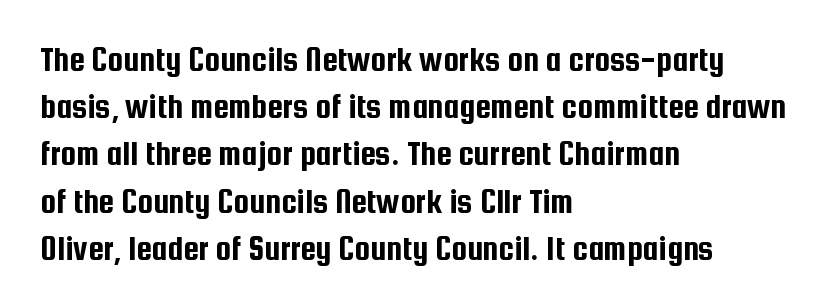
The letterforms sit shoulder to shoulder at normal distance. Line spacing here is normal. Underline: absent. The rendering uses natural spacing where letterforms have individual widths. Ascenders rise straight up at ninety degrees.
